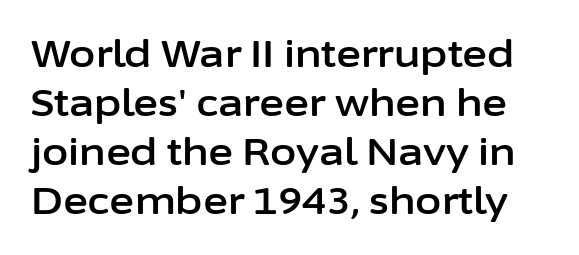
{"serif": "no", "italic": "no", "width": "normal", "stroke_contrast": "low", "x_height": "medium", "monospaced": "no", "underline": "no", "line_spacing": "normal", "line_spacing_ratio": 1.29, "letter_spacing": "normal", "letter_spacing_em": 0.0, "glyph_px": 38}
